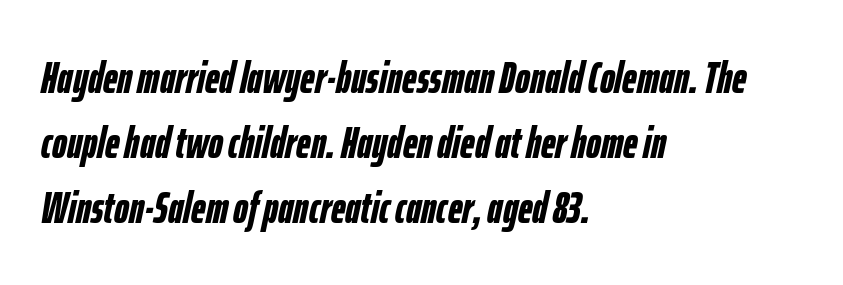
The image shows 45 px semibold, condensed type, italic (leaning right); set left-aligned, normal line spacing (1.45x), normal letter spacing, not underlined; low stroke contrast and a medium x-height.
